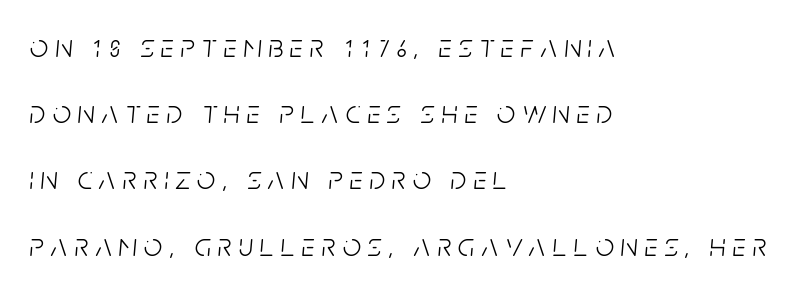
The image shows 32 px light, condensed type, italic (leaning right); set left-aligned, loose line spacing (2.07x), unusually wide letter spacing (+0.22 em), not underlined; low stroke contrast and a large x-height.
